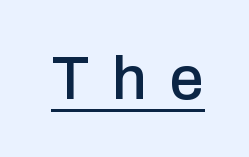
These characters rest on top of a visible drawn line. Characters remain perfectly vertical along every line. This sample has the flowing, uneven cadence of proportional lettering. Note: no serifs on the glyphs.
